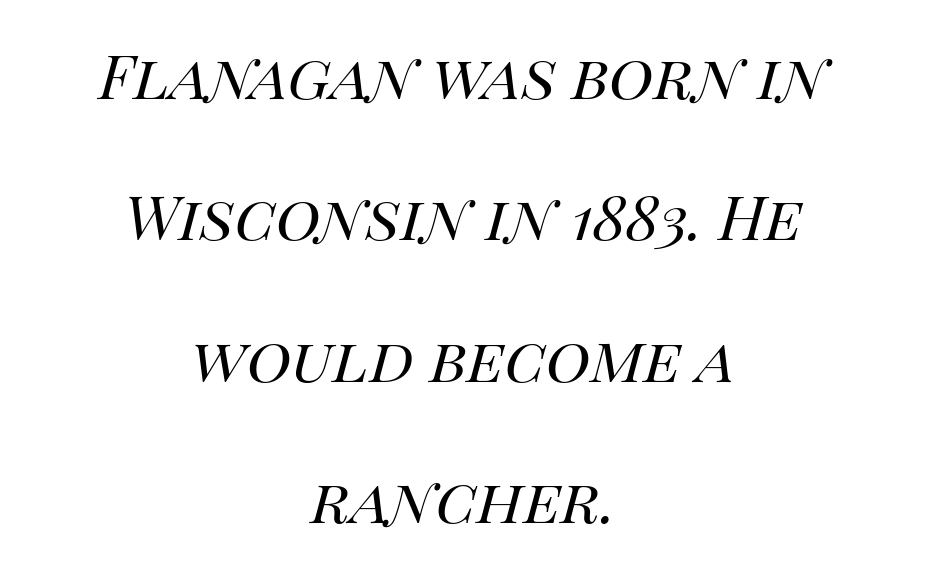
Does the copy run flush right? No — it is centered line by line. The rendering applies a slant to the glyphs. Bold? No — there's no thickening of the strokes. A clean baseline with only descenders dipping below it.
